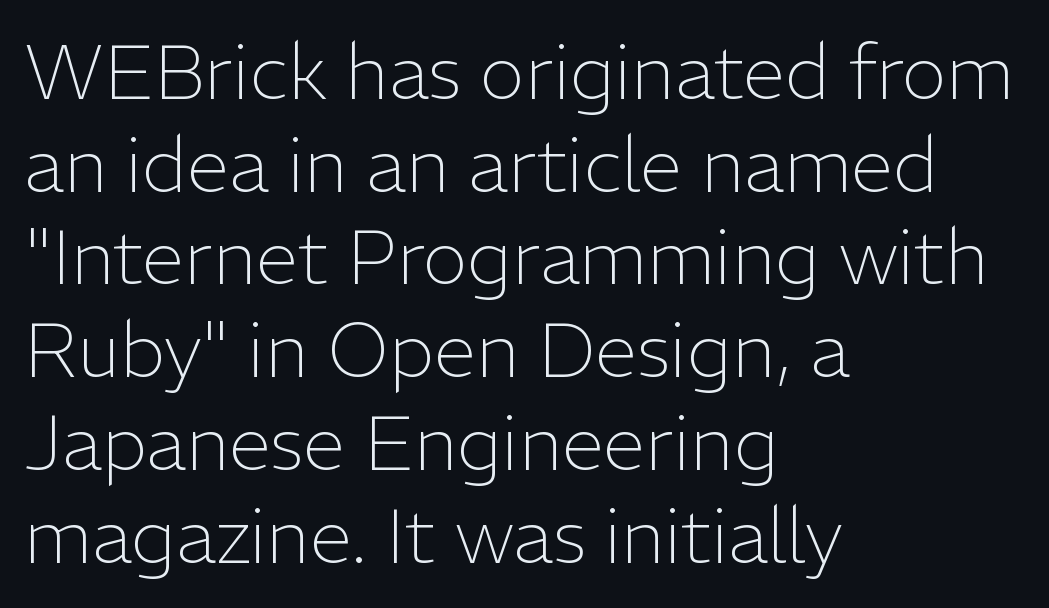
{"serif": "no", "italic": "no", "bold": "no", "weight": "light", "width": "normal", "stroke_contrast": "low", "x_height": "medium", "monospaced": "no", "underline": "no", "align": "left", "line_spacing_ratio": 1.22, "letter_spacing": "normal", "letter_spacing_em": 0.0, "glyph_px": 76}
